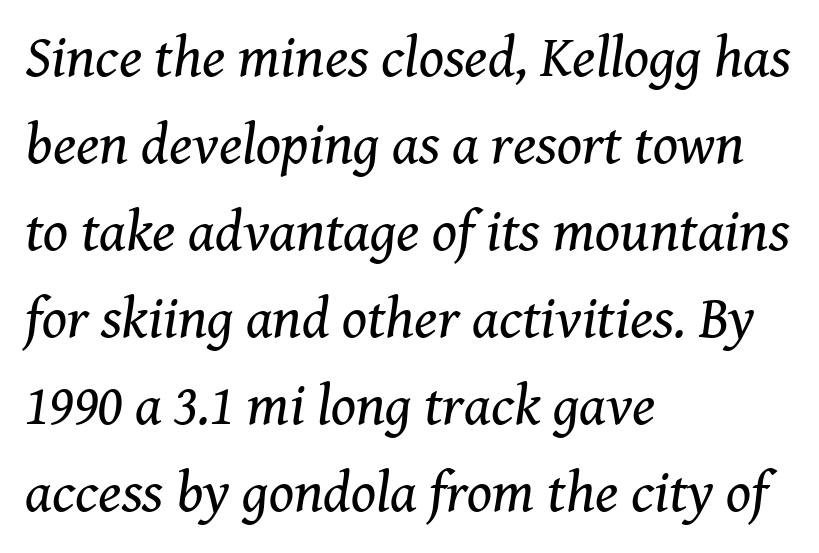
Q: Is the text bold? A: No.
Q: Is the text italic (slanted)? A: Yes, it leans right by about 8 degrees.
Q: Is the typeface a serif or a sans-serif typeface? A: Serif.
Q: Is the text underlined? A: No.
Q: How is the paragraph aligned? A: Left-aligned.
Q: Is the spacing between letters normal or unusually wide? A: Normal.
Q: Is the spacing between lines tight, normal or loose? A: Normal.
Q: Width (condensed, normal, or wide)? A: Normal.
Q: Stroke contrast? A: Medium.
Q: x-height? A: Medium.
Q: Monospaced? A: No.
